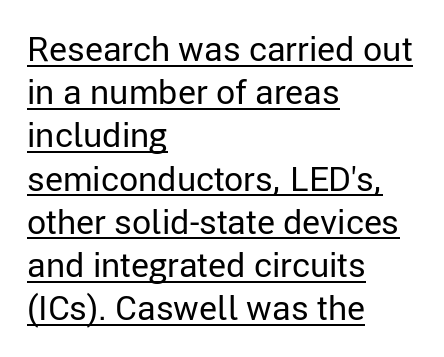
Q: Is the text bold? A: No.
Q: Is the text italic (slanted)? A: No, it is upright.
Q: Is the typeface a serif or a sans-serif typeface? A: Sans-serif.
Q: Is the text underlined? A: Yes.
Q: How is the paragraph aligned? A: Left-aligned.
Q: Is the spacing between letters normal or unusually wide? A: Normal.
Q: Is the spacing between lines tight, normal or loose? A: Normal.
Q: Width (condensed, normal, or wide)? A: Normal.
Q: Stroke contrast? A: Low.
Q: x-height? A: Medium.
Q: Monospaced? A: No.
